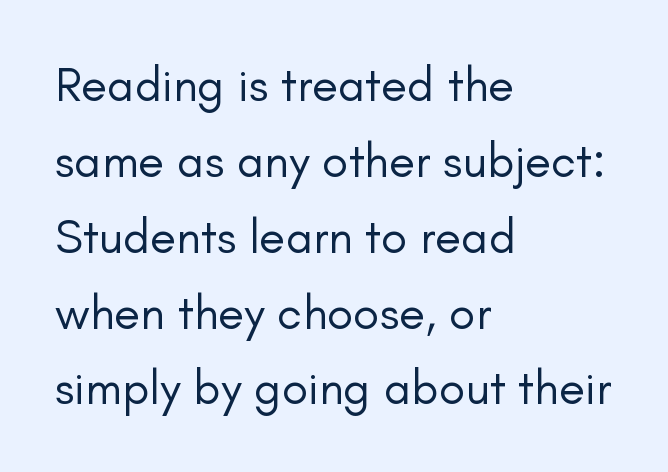
{"serif": "no", "italic": "no", "bold": "no", "weight": "regular", "width": "normal", "stroke_contrast": "low", "x_height": "small", "monospaced": "no", "underline": "no", "align": "left", "line_spacing": "normal", "line_spacing_ratio": 1.58, "letter_spacing": "normal", "letter_spacing_em": 0.0, "glyph_px": 48}
